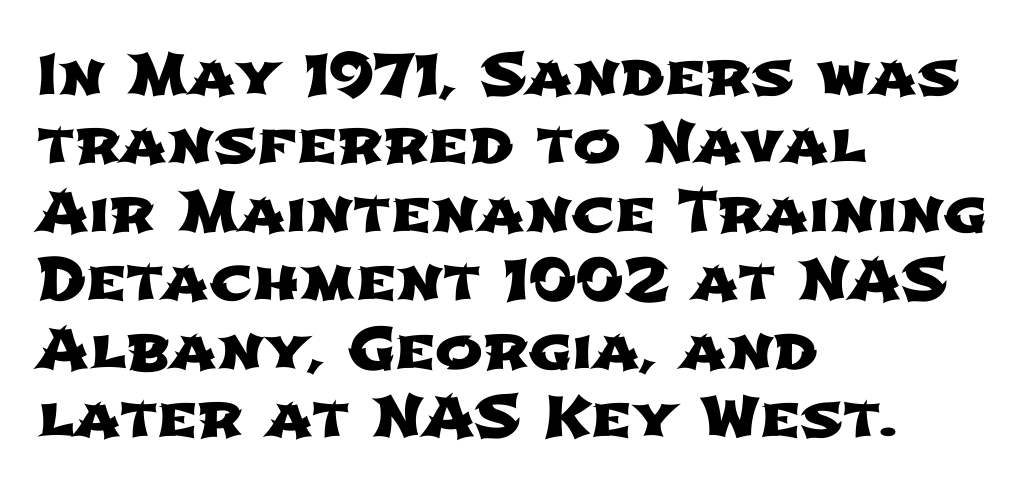
Observe the ordinary spacing: letters are neighbours, not strangers. Looks like regular typesetting: each glyph gets only the width it needs. What kind of face is this? One without serifs — a sans. Compared with a centered layout, this one pins lines to the left instead. The glyphs are unaccompanied by any horizontal stroke below them.
